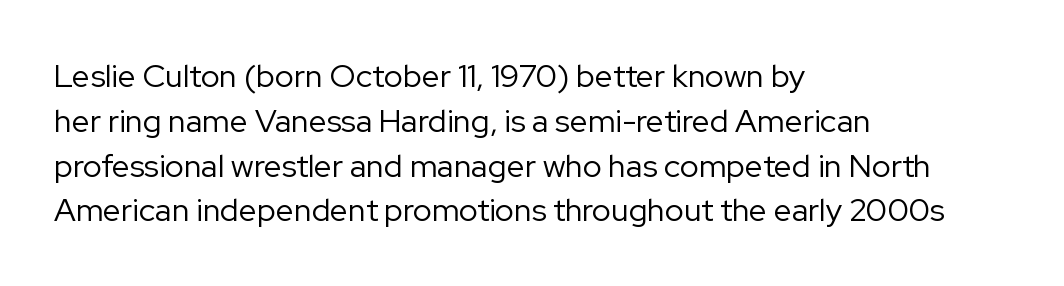
Do the characters align in a grid? No, the font is proportional. Leading matches the norm, producing a regular column. The ragged edge is on the right, which tells us the setting is flush left. Ink coverage per letter is moderate at most. Honestly, the letter spacing is just normal — you wouldn't notice it. Nope, no serifs anywhere on these letters.
